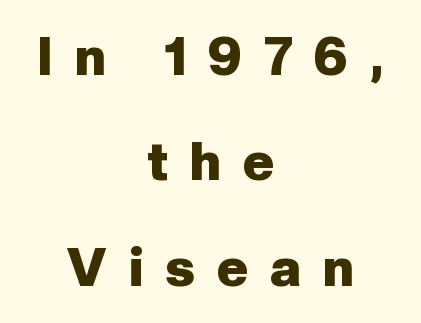
Q: Is the text bold? A: Yes.
Q: Is the text italic (slanted)? A: No, it is upright.
Q: Is the typeface a serif or a sans-serif typeface? A: Sans-serif.
Q: Is the text underlined? A: No.
Q: How is the paragraph aligned? A: Centered.
Q: Is the spacing between letters normal or unusually wide? A: Unusually wide.
Q: Is the spacing between lines tight, normal or loose? A: Loose.
Q: Width (condensed, normal, or wide)? A: Normal.
Q: Stroke contrast? A: Low.
Q: x-height? A: Medium.
Q: Monospaced? A: No.
